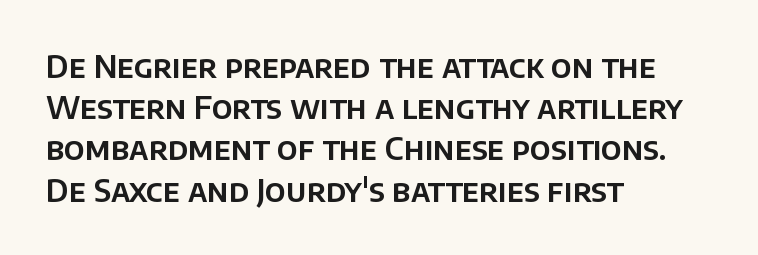
Looks like regular typesetting: each glyph gets only the width it needs. The type family on display is of the sans-serif kind. Ordinary non-slanted type is in use. Every row of glyphs begins at an identical x-position on the left. Between one letter and the next there's only the usual sliver of space.
